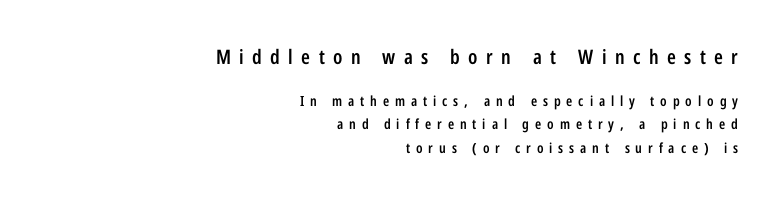
{"italic": "no", "bold": "semi", "underline": "no", "align": "right", "line_spacing": "normal", "line_spacing_ratio": 1.66, "letter_spacing": "wide", "letter_spacing_em": 0.42, "larger_block": "first", "size_ratio": 1.43, "glyph_px": 20}
